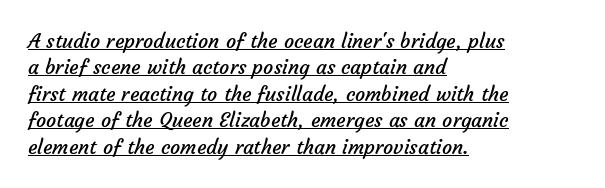
Q: Is the text bold? A: No.
Q: Is the text underlined? A: Yes.
Q: How is the paragraph aligned? A: Left-aligned.
Q: Is the spacing between letters normal or unusually wide? A: Normal.
Q: Is the spacing between lines tight, normal or loose? A: Normal.
